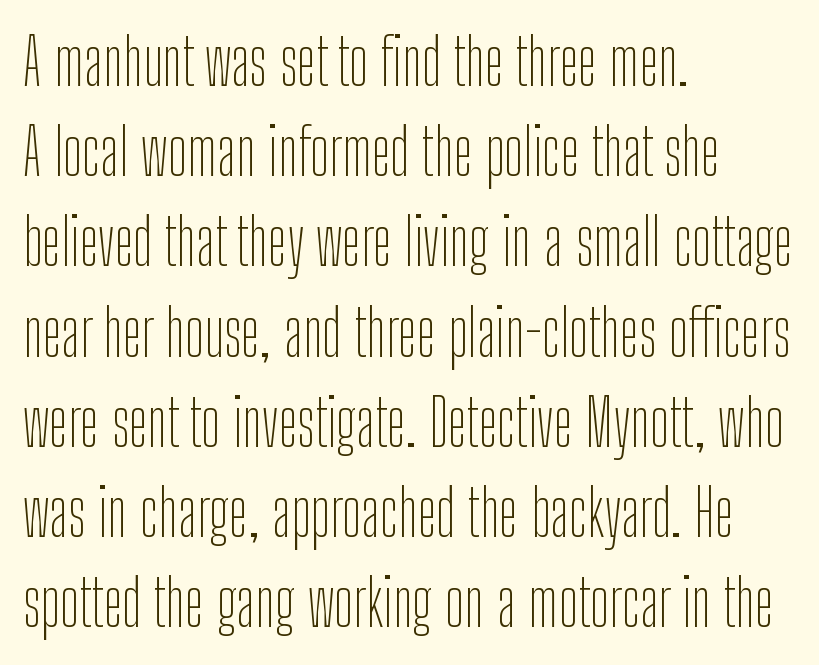
Normally led — the rows are evenly, conventionally spaced. Which margin do the lines hug? The left one — the right edge is uneven. The letterforms sit at book weight or below. You could not count columns in this text — the font is proportionally spaced. Compared with typical body copy, the letter spacing here is the same.
